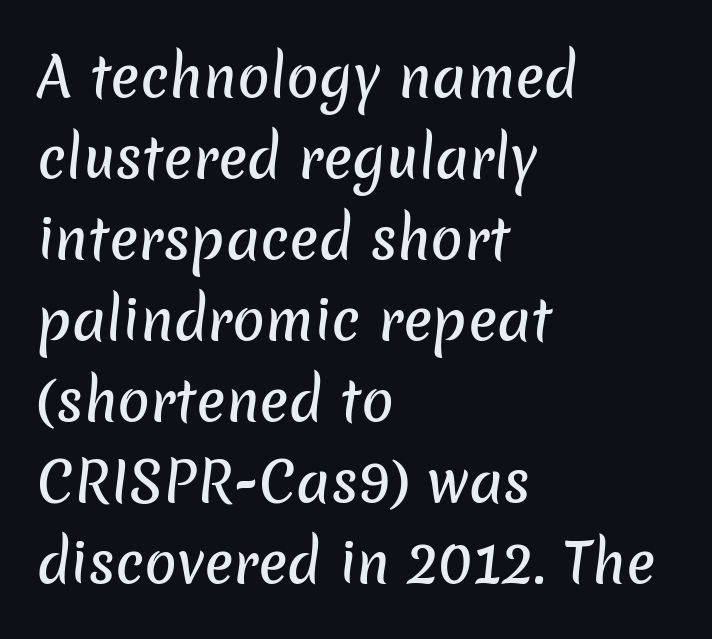
The paragraph has a hard left edge and a soft right edge. Observe the ordinary spacing: letters are neighbours, not strangers. Rows of type keep a routine distance in the vertical direction. Nobody drew a line under any word here.
